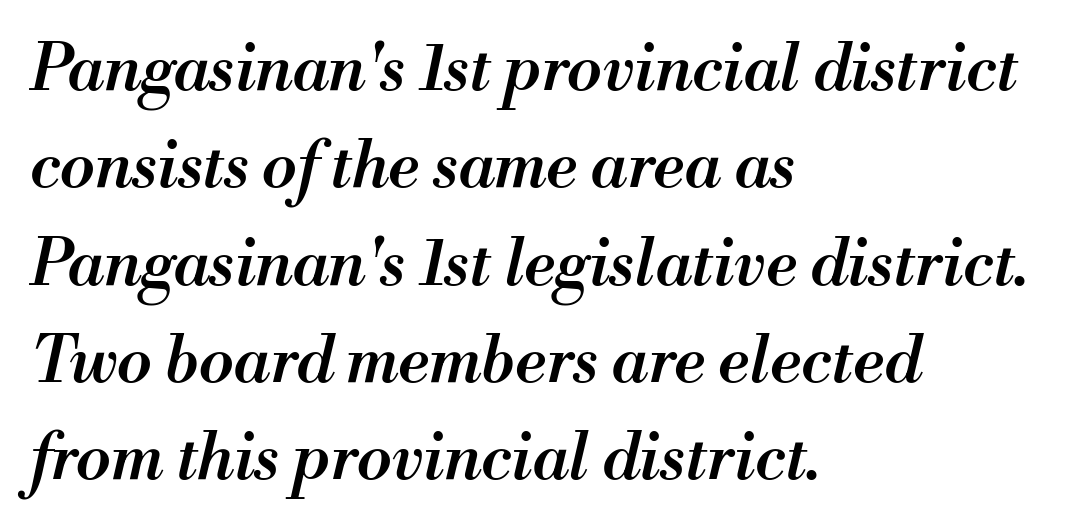
Q: Is the text bold? A: Semi-bold.
Q: Is the text italic (slanted)? A: Yes, it leans right by about 13 degrees.
Q: Is the text underlined? A: No.
Q: How is the paragraph aligned? A: Left-aligned.
Q: Is the spacing between letters normal or unusually wide? A: Normal.
Q: Is the spacing between lines tight, normal or loose? A: Normal.
Q: Width (condensed, normal, or wide)? A: Normal.
Q: Stroke contrast? A: Medium.
Q: x-height? A: Small.
Q: Monospaced? A: No.
